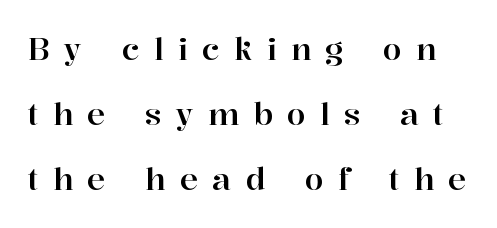
{"serif": "yes", "italic": "no", "width": "normal", "stroke_contrast": "high", "x_height": "medium", "monospaced": "no", "underline": "no", "line_spacing": "loose", "line_spacing_ratio": 2.17, "letter_spacing": "wide", "letter_spacing_em": 0.48, "glyph_px": 30}
